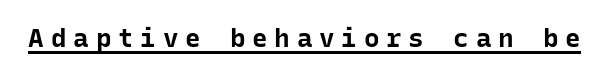
The image shows 26 px bold type, upright; set unusually wide letter spacing (+0.26 em), underlined.
